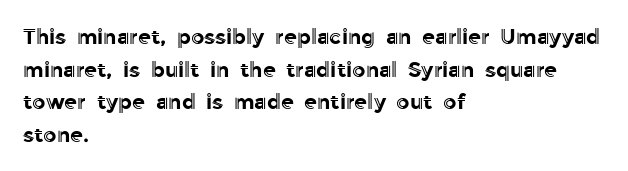
{"italic": "no", "underline": "no", "align": "left", "line_spacing": "normal", "line_spacing_ratio": 1.55, "letter_spacing": "normal", "letter_spacing_em": 0.0, "glyph_px": 21}
